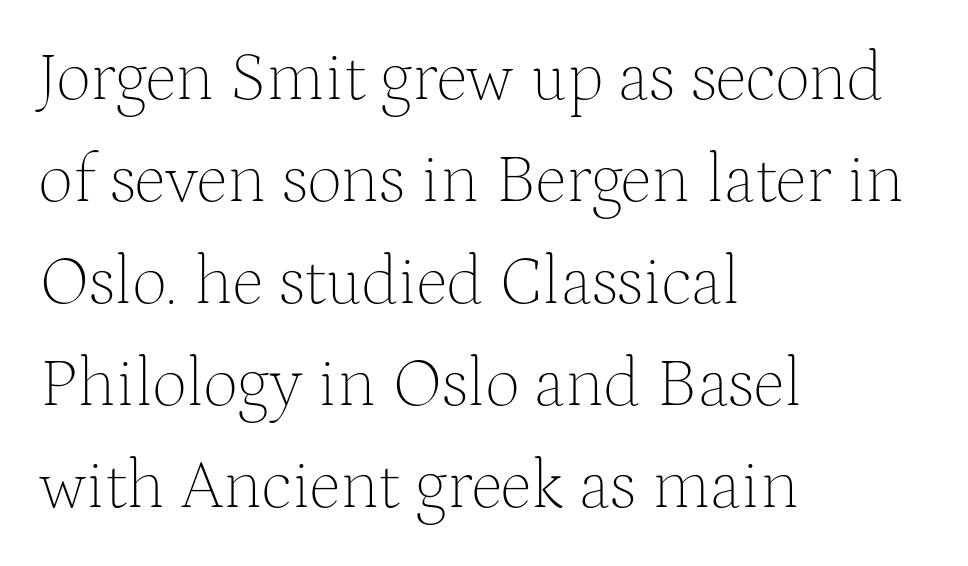
Q: Is the text bold? A: No.
Q: Is the text italic (slanted)? A: No, it is upright.
Q: Is the typeface a serif or a sans-serif typeface? A: Serif.
Q: Is the text underlined? A: No.
Q: How is the paragraph aligned? A: Left-aligned.
Q: Is the spacing between letters normal or unusually wide? A: Normal.
Q: Is the spacing between lines tight, normal or loose? A: Normal.
Q: Width (condensed, normal, or wide)? A: Normal.
Q: Stroke contrast? A: Medium.
Q: x-height? A: Medium.
Q: Monospaced? A: No.
